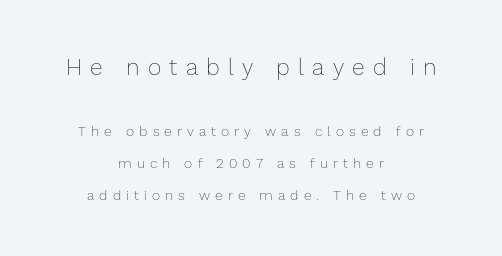
{"italic": "no", "bold": "no", "underline": "no", "align": "center", "line_spacing": "loose", "line_spacing_ratio": 2.29, "letter_spacing": "wide", "letter_spacing_em": 0.36, "larger_block": "first", "size_ratio": 1.64, "glyph_px": 23}
